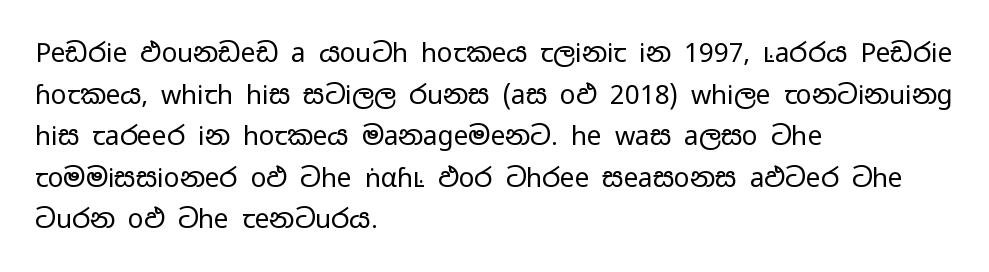
Rule under the text: the space is simply empty. One-word summary of the alignment: left. Stroke thickness stays within the range of a standard reading face or lighter. Rows of type keep a routine distance in the vertical direction. Ascenders rise straight up at ninety degrees. The tracking reads as untouched default to a designer's eye.
